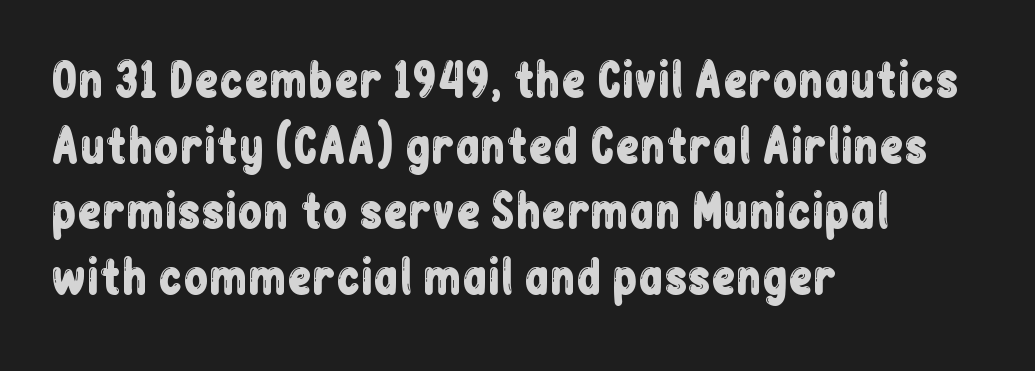
{"serif": "no", "italic": "no", "width": "condensed", "stroke_contrast": "low", "x_height": "medium", "monospaced": "no", "underline": "no", "align": "left", "line_spacing": "normal", "line_spacing_ratio": 1.46, "letter_spacing": "normal", "letter_spacing_em": 0.0, "glyph_px": 45}
